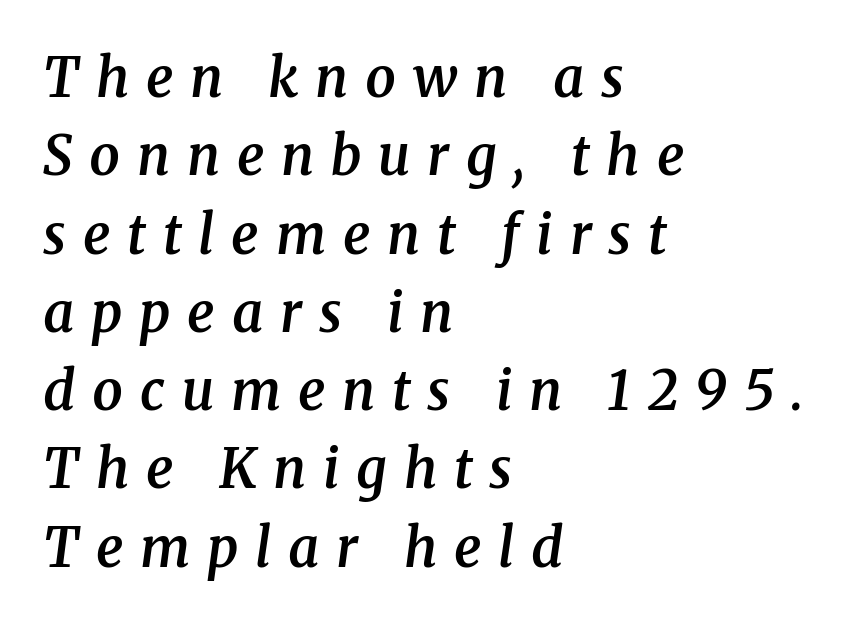
{"serif": "yes", "italic": "yes", "lean": "right", "slant_degrees": 8, "bold": "semi", "weight": "semibold", "width": "normal", "stroke_contrast": "medium", "x_height": "medium", "monospaced": "no", "underline": "no", "align": "left", "line_spacing": "normal", "line_spacing_ratio": 1.45, "letter_spacing": "wide", "letter_spacing_em": 0.31, "glyph_px": 54}
